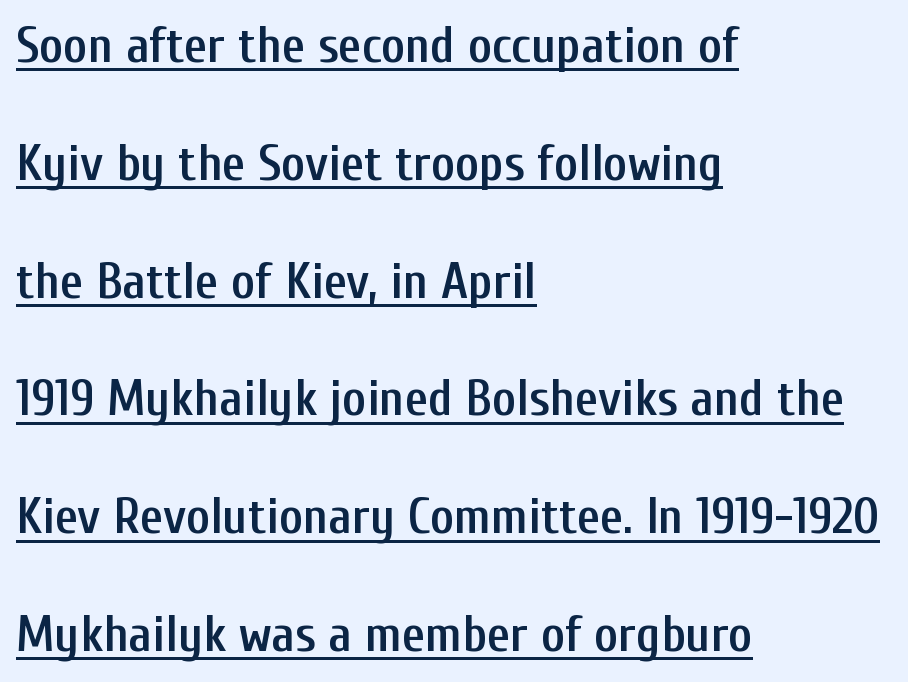
The image shows 51 px semibold, condensed sans-serif type, upright; set left-aligned, loose line spacing (2.31x), normal letter spacing, underlined; low stroke contrast and a medium x-height.
